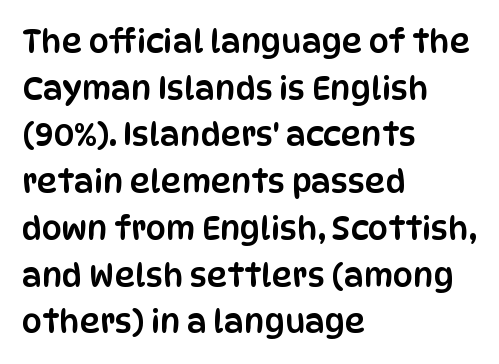
The image shows 32 px condensed sans-serif type, upright; set left-aligned, normal line spacing (1.46x), normal letter spacing, not underlined; low stroke contrast and a large x-height.
